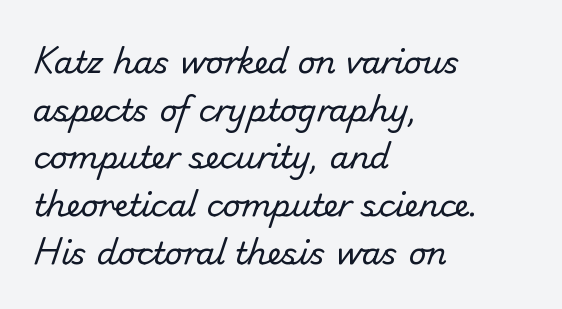
Q: Is the text bold? A: No.
Q: Is the typeface a serif or a sans-serif typeface? A: Sans-serif.
Q: Is the text underlined? A: No.
Q: How is the paragraph aligned? A: Left-aligned.
Q: Is the spacing between letters normal or unusually wide? A: Normal.
Q: Is the spacing between lines tight, normal or loose? A: Normal.
Q: Width (condensed, normal, or wide)? A: Normal.
Q: Stroke contrast? A: Low.
Q: x-height? A: Small.
Q: Monospaced? A: No.
